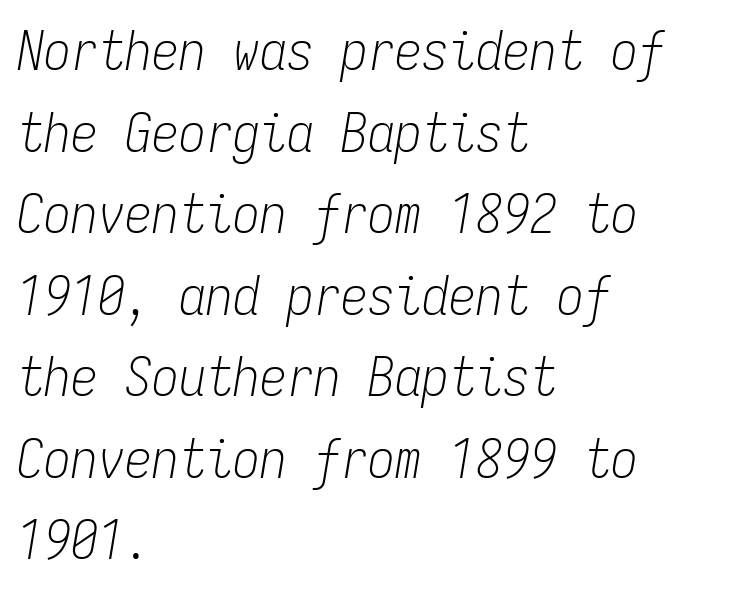
The image shows 54 px light, condensed type, italic (leaning right), monospaced; set left-aligned, normal line spacing (1.51x), normal letter spacing, not underlined; low stroke contrast and a medium x-height.
